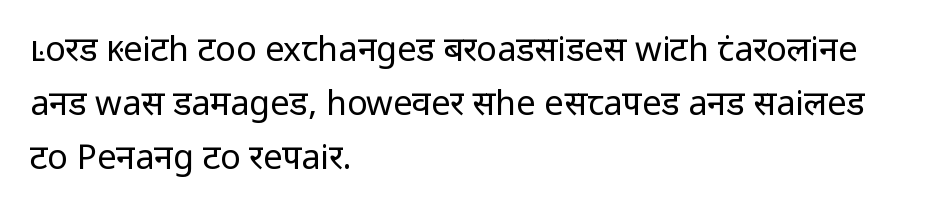
The baseline area is clear. Short and long lines alike share a common starting point at left. Italic? Not at all — the glyphs are vertical. Students, note that the glyphs here touch the page at normal intervals. The passage shown is typed in a proportional face where columns would drift. The characters are drawn with everyday or finer stroke widths.
